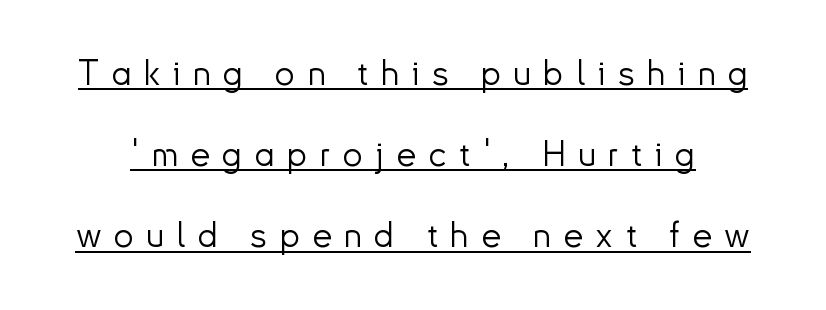
The image shows 35 px light sans-serif type, upright; set loose line spacing (2.32x), unusually wide letter spacing (+0.36 em), underlined; low stroke contrast and a small x-height.
